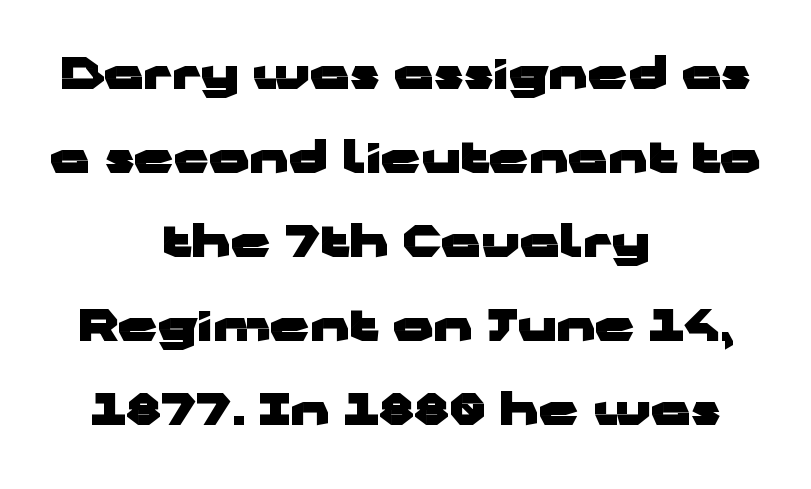
Loosely led — the rows are spread out. Check under the words: just untouched page. Thick stems and heavy bowls — unmistakably bold. Note: no serifs on the glyphs. Letter spacing: default. Varying glyph widths throughout — classic text-font behaviour.
